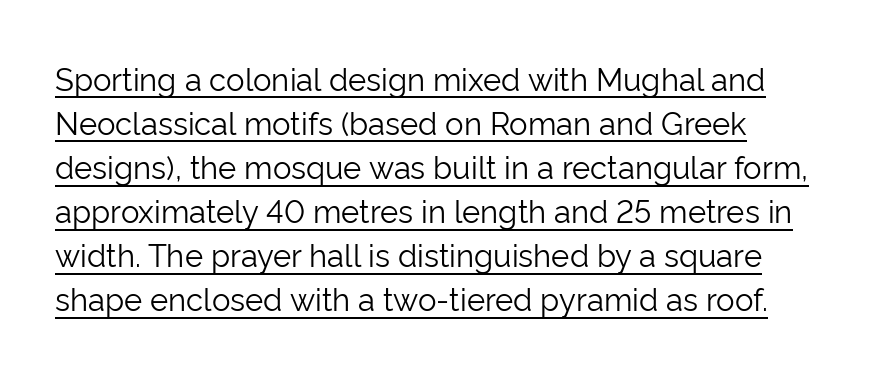
Underlined type. The rendering uses a moderate line-height, typical for paragraphs. No heavy texture on the line: the type isn't bold. Characters follow at the spacing the type designer built in. Proportional: the letters do not fall into vertical columns.
